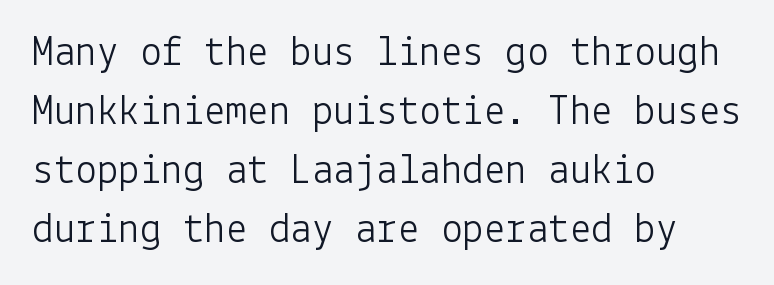
The image shows 43 px light sans-serif type, upright; set left-aligned, normal line spacing (1.37x), normal letter spacing, not underlined; low stroke contrast and a medium x-height.
